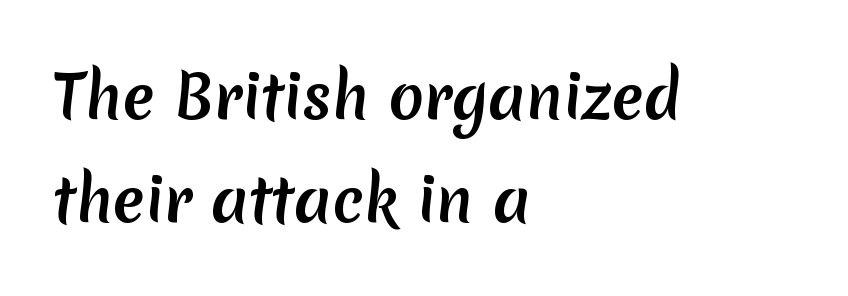
The image shows 59 px sans-serif type; set left-aligned, line spacing 1.74x, normal letter spacing, not underlined; medium stroke contrast and a medium x-height.
